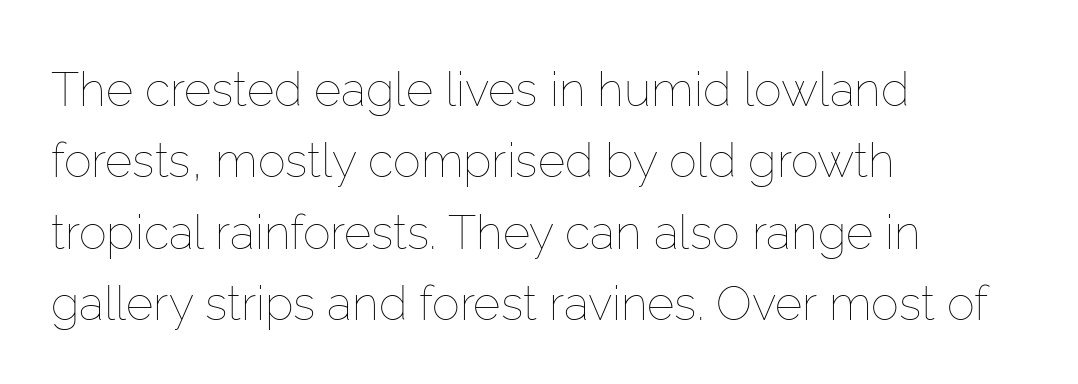
The image shows 47 px thin type, upright; set left-aligned, normal line spacing (1.52x), normal letter spacing, not underlined; low stroke contrast and a medium x-height.
